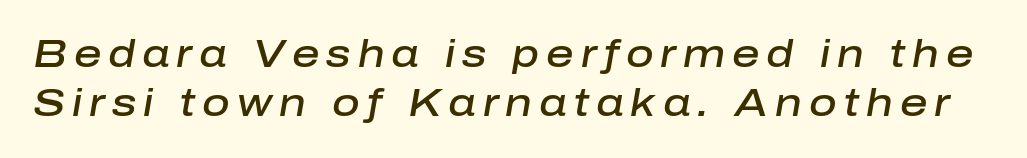
Leading matches the norm, producing a regular column. The face used here is proportionally spaced, like ordinary book or web type. Slant detected: the letters are inclined. Decoration check: the copy has no underline.
